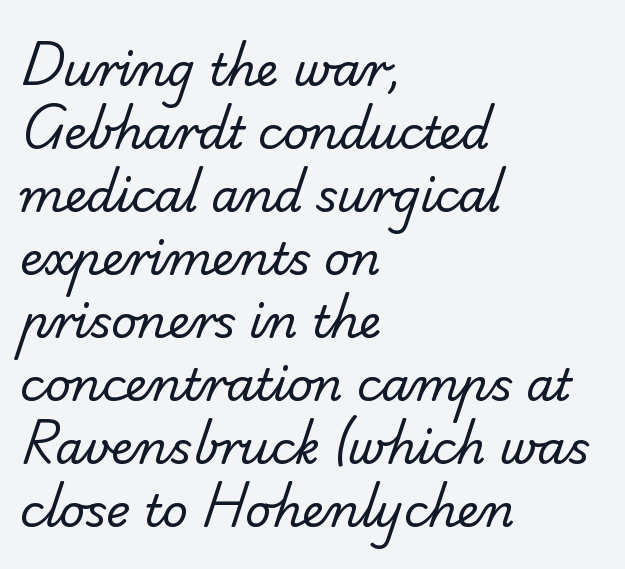
This reads as an unemphasized weight, regular at the heaviest. Baseline-to-baseline distance is the conventional proportion of letter height. Varying glyph widths throughout — classic text-font behaviour. A typesetter would call this zero additional tracking. The ragged edge is on the right, which tells us the setting is flush left.
